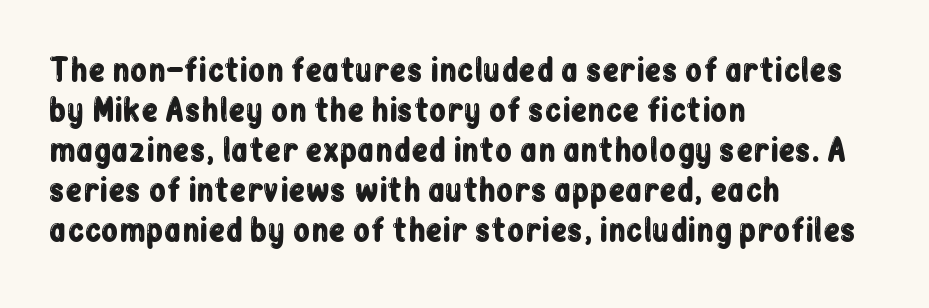
{"serif": "no", "italic": "no", "width": "condensed", "stroke_contrast": "low", "x_height": "medium", "monospaced": "no", "underline": "no", "align": "left", "line_spacing": "normal", "line_spacing_ratio": 1.29, "letter_spacing": "normal", "letter_spacing_em": 0.0, "glyph_px": 31}
